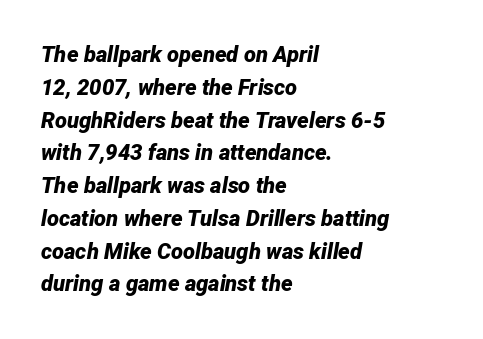
The line-height multiplier appears to be the usual default. Each word holds together tightly as a unit, with standard inter-letter gaps. Short and long lines alike share a common starting point at left. It's the slanting kind of type. The space beneath each line is pristine and unruled. As a designer I'd log this as weight 700, bold.
